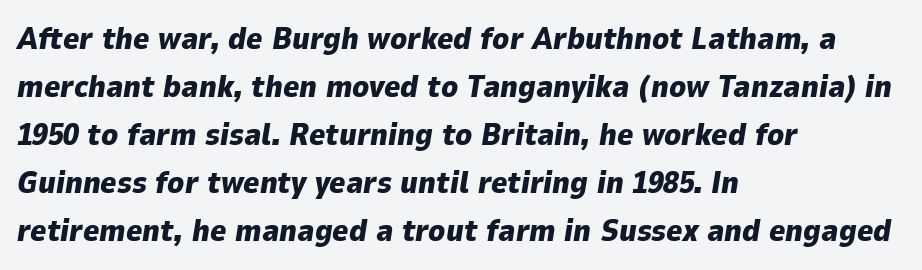
The image shows 31 px heavy type, italic (leaning right); set left-aligned, normal line spacing (1.55x), normal letter spacing, not underlined; low stroke contrast and a medium x-height.
